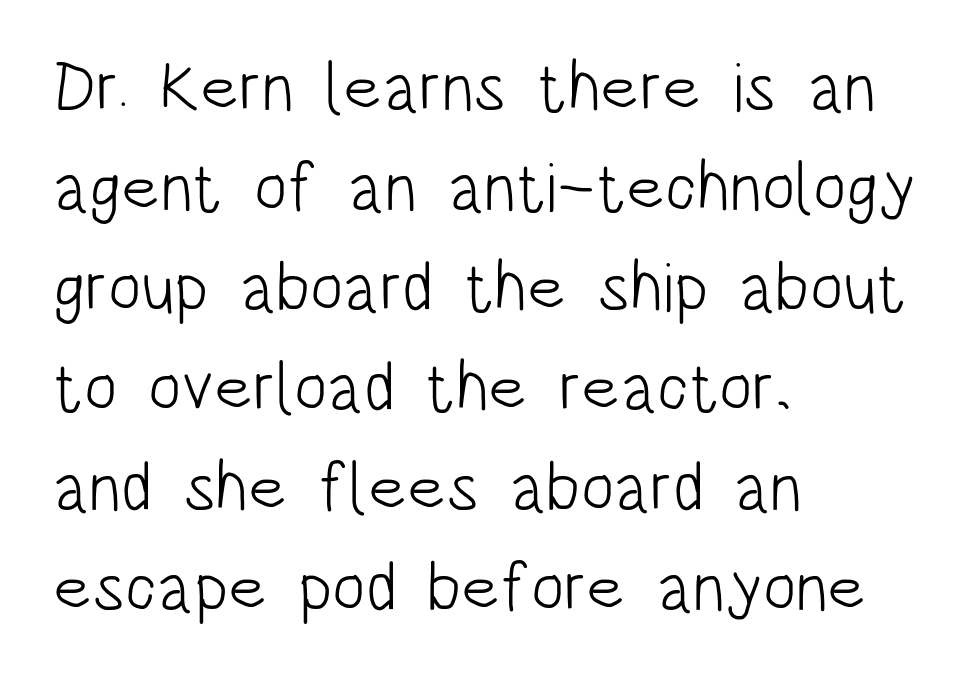
{"serif": "no", "italic": "no", "bold": "no", "weight": "light", "width": "condensed", "stroke_contrast": "low", "x_height": "large", "monospaced": "no", "underline": "no", "align": "left", "line_spacing": "normal", "line_spacing_ratio": 1.45, "letter_spacing": "normal", "letter_spacing_em": 0.0, "glyph_px": 69}
